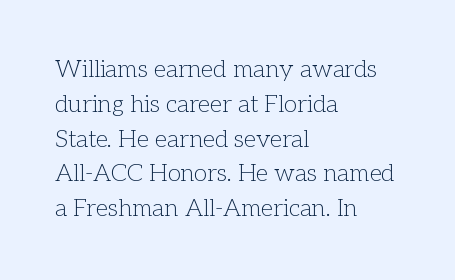
Summary of weight: not heavy and not bold. The passage shown stacks its lines at a standard gap. Upright lettering throughout. Tracking value appears to be zero — textbook default spacing.
